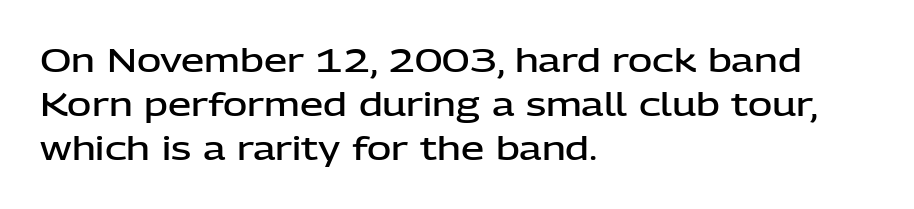
Varying glyph widths throughout — classic text-font behaviour. No word sits above an underline. Bold? Not quite — semibold, heavier than regular but stopping short. Short and long lines alike share a common starting point at left.
